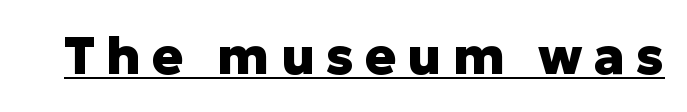
Q: Is the text bold? A: Yes.
Q: Is the text italic (slanted)? A: No, it is upright.
Q: Is the typeface a serif or a sans-serif typeface? A: Sans-serif.
Q: Is the text underlined? A: Yes.
Q: Is the spacing between letters normal or unusually wide? A: Unusually wide.
Q: Width (condensed, normal, or wide)? A: Normal.
Q: Stroke contrast? A: Low.
Q: x-height? A: Medium.
Q: Monospaced? A: No.
